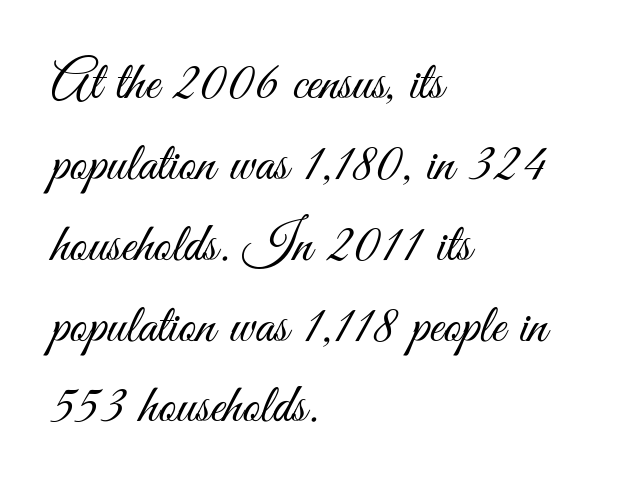
The image shows 55 px light, condensed sans-serif type; set left-aligned, normal line spacing (1.47x), normal letter spacing, not underlined; medium stroke contrast and a small x-height.
